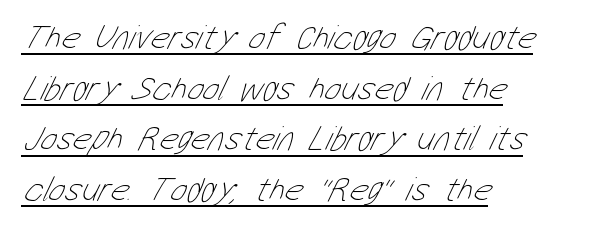
Q: Is the text bold? A: No.
Q: Is the text underlined? A: Yes.
Q: How is the paragraph aligned? A: Left-aligned.
Q: Is the spacing between letters normal or unusually wide? A: Normal.
Q: Is the spacing between lines tight, normal or loose? A: Normal.
Q: Width (condensed, normal, or wide)? A: Condensed.
Q: Stroke contrast? A: Low.
Q: x-height? A: Medium.
Q: Monospaced? A: No.
